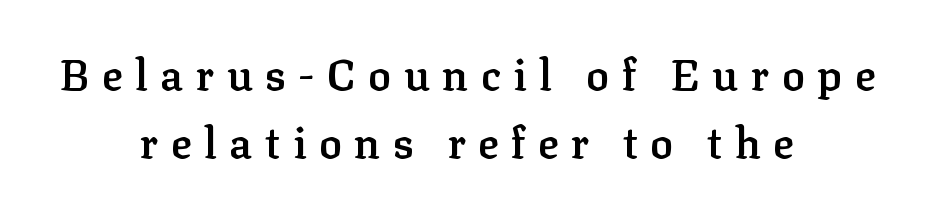
{"serif": "yes", "italic": "no", "bold": "semi", "weight": "semibold", "width": "normal", "stroke_contrast": "low", "x_height": "medium", "monospaced": "no", "underline": "no", "align": "center", "line_spacing": "normal", "line_spacing_ratio": 1.59, "letter_spacing": "wide", "letter_spacing_em": 0.29, "glyph_px": 43}
